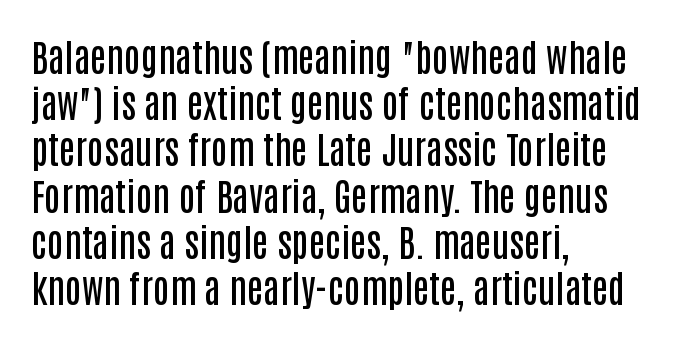
Q: Is the text bold? A: Semi-bold.
Q: Is the text italic (slanted)? A: No, it is upright.
Q: Is the typeface a serif or a sans-serif typeface? A: Sans-serif.
Q: Is the text underlined? A: No.
Q: How is the paragraph aligned? A: Left-aligned.
Q: Is the spacing between letters normal or unusually wide? A: Normal.
Q: Is the spacing between lines tight, normal or loose? A: Normal.
Q: Width (condensed, normal, or wide)? A: Condensed.
Q: Stroke contrast? A: Low.
Q: x-height? A: Large.
Q: Monospaced? A: No.
